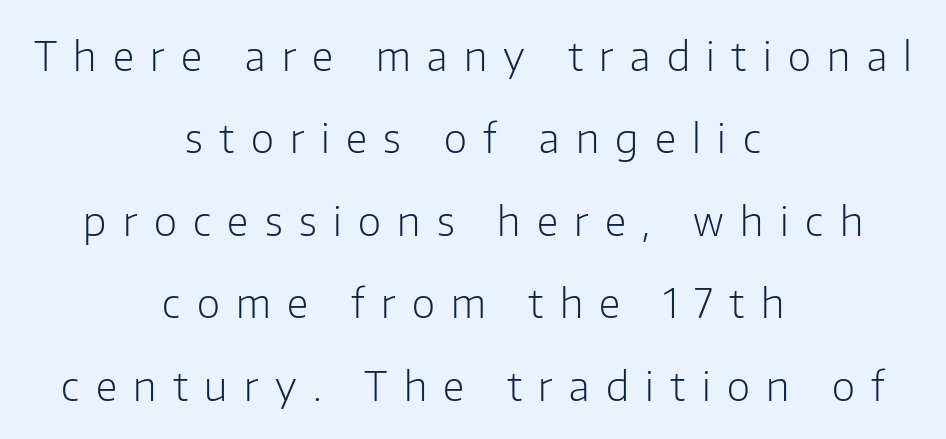
{"serif": "no", "italic": "no", "bold": "no", "weight": "light", "width": "normal", "stroke_contrast": "low", "x_height": "medium", "monospaced": "no", "underline": "no", "align": "center", "line_spacing": "loose", "line_spacing_ratio": 2.06, "letter_spacing": "wide", "letter_spacing_em": 0.41, "glyph_px": 40}
